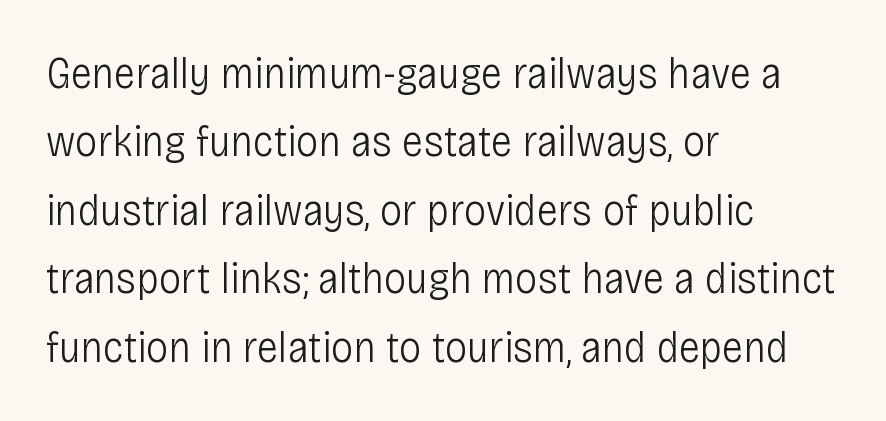
{"serif": "no", "italic": "no", "bold": "no", "weight": "light", "width": "condensed", "stroke_contrast": "low", "x_height": "large", "monospaced": "no", "underline": "no", "align": "left", "line_spacing": "normal", "line_spacing_ratio": 1.52, "letter_spacing": "normal", "letter_spacing_em": 0.0, "glyph_px": 45}
